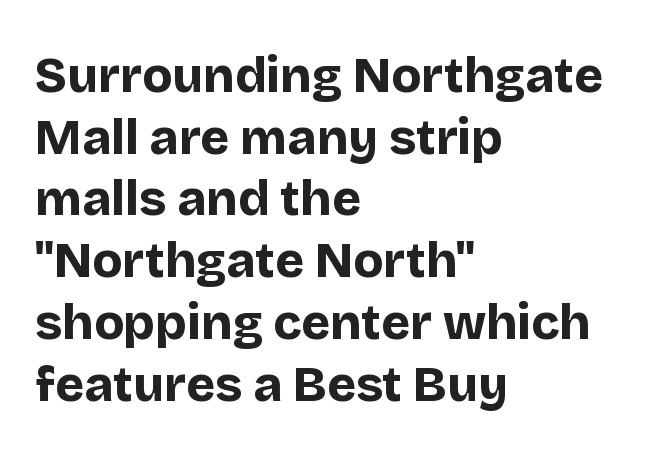
Q: Is the text bold? A: Yes.
Q: Is the text italic (slanted)? A: No, it is upright.
Q: Is the typeface a serif or a sans-serif typeface? A: Sans-serif.
Q: Is the text underlined? A: No.
Q: How is the paragraph aligned? A: Left-aligned.
Q: Is the spacing between letters normal or unusually wide? A: Normal.
Q: Is the spacing between lines tight, normal or loose? A: Normal.
Q: Width (condensed, normal, or wide)? A: Normal.
Q: Stroke contrast? A: Low.
Q: x-height? A: Large.
Q: Monospaced? A: No.
